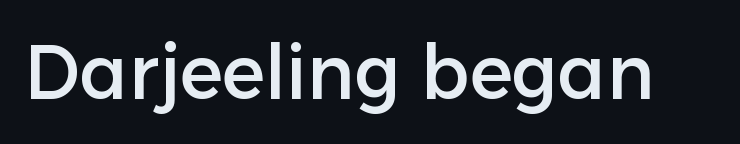
The image shows 76 px sans-serif type, upright; set normal letter spacing, not underlined; low stroke contrast and a medium x-height.
